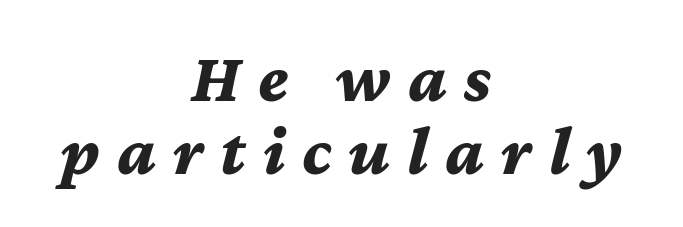
Q: Is the text bold? A: Yes.
Q: Is the text italic (slanted)? A: Yes, it leans right by about 12 degrees.
Q: Is the text underlined? A: No.
Q: How is the paragraph aligned? A: Centered.
Q: Is the spacing between letters normal or unusually wide? A: Unusually wide.
Q: Is the spacing between lines tight, normal or loose? A: Tight.
Q: Width (condensed, normal, or wide)? A: Normal.
Q: Stroke contrast? A: Medium.
Q: x-height? A: Medium.
Q: Monospaced? A: No.
